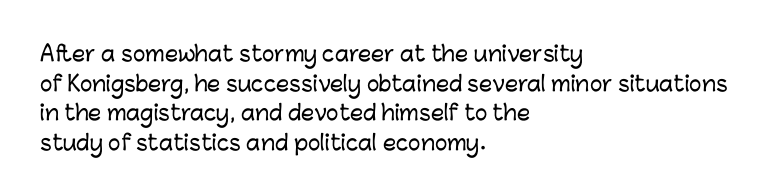
The image shows 21 px text type, upright; set left-aligned, normal line spacing (1.41x), normal letter spacing, not underlined.
